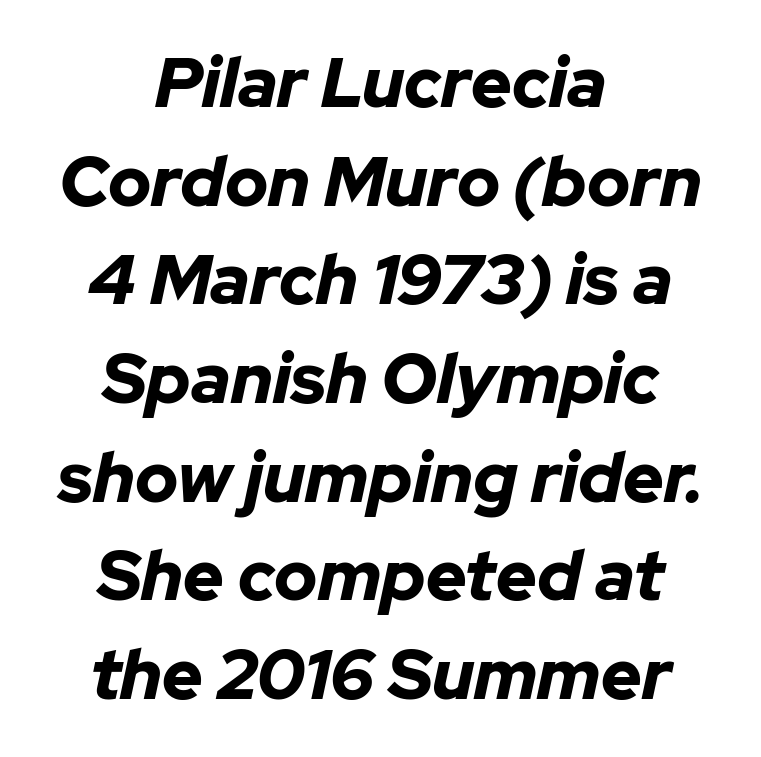
Q: Is the text bold? A: Yes.
Q: Is the text italic (slanted)? A: Yes, it leans right by about 12 degrees.
Q: Is the text underlined? A: No.
Q: How is the paragraph aligned? A: Centered.
Q: Is the spacing between letters normal or unusually wide? A: Normal.
Q: Is the spacing between lines tight, normal or loose? A: Normal.
Q: Width (condensed, normal, or wide)? A: Normal.
Q: Stroke contrast? A: Low.
Q: x-height? A: Medium.
Q: Monospaced? A: No.
